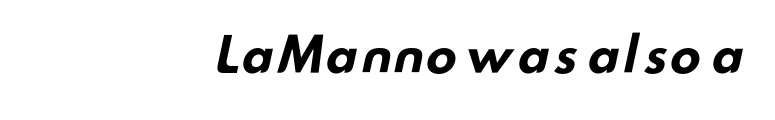
The image shows 47 px bold, wide sans-serif type; set right-aligned, normal letter spacing, not underlined; low stroke contrast and a small x-height.
